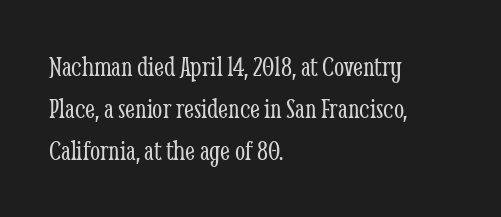
The image shows 29 px light, condensed serif type, upright; set left-aligned, normal line spacing (1.45x), normal letter spacing, not underlined; low stroke contrast and a medium x-height.
